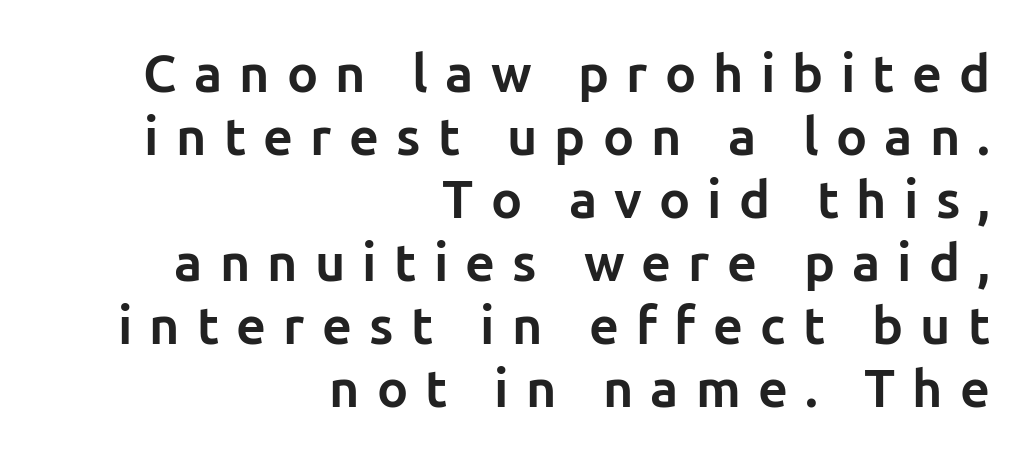
Unlike italic type, these characters show no tilt at all. The passage shown has open, widely tracked lettering throughout. Is this a fixed-width face? No — the glyphs have proportional, varying widths. Each glyph is drawn with heavy, bold strokes. The space beneath each line is pristine and unruled. One-word summary of the alignment: right.
